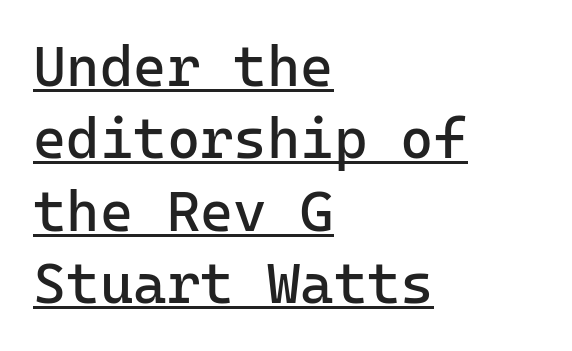
Letters have the restrained weight of plain body copy at most. Compared with a centered layout, this one pins lines to the left instead. Look at the tracking — it's just the regular setting, nothing added. You could count columns in this text — the font is strictly monospaced. Typographically, this falls in the sans-serif category. Emphasis is given by a line drawn under the lettering.
